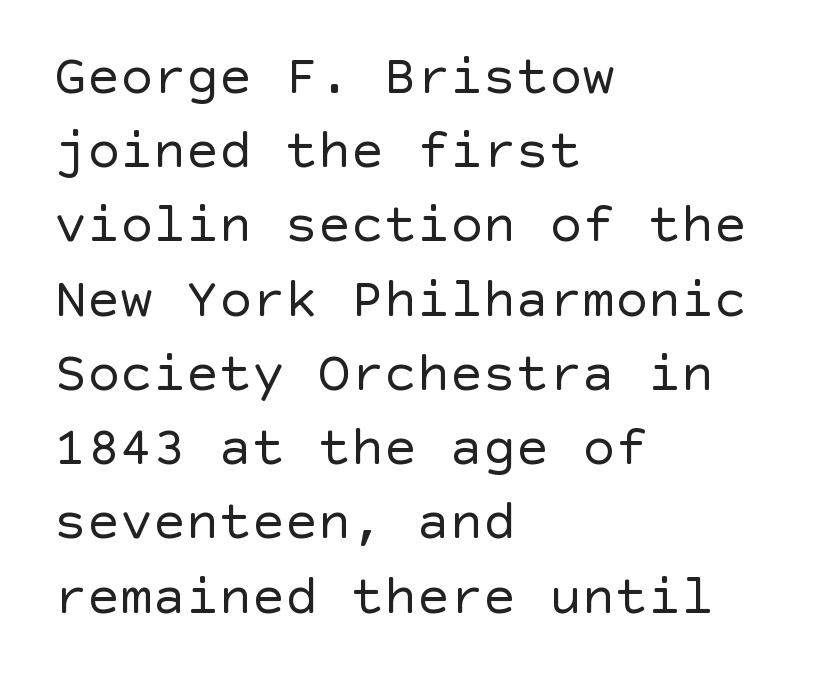
The image shows 55 px regular-weight sans-serif type, upright; set left-aligned, normal line spacing (1.35x), normal letter spacing, not underlined; a large x-height.
